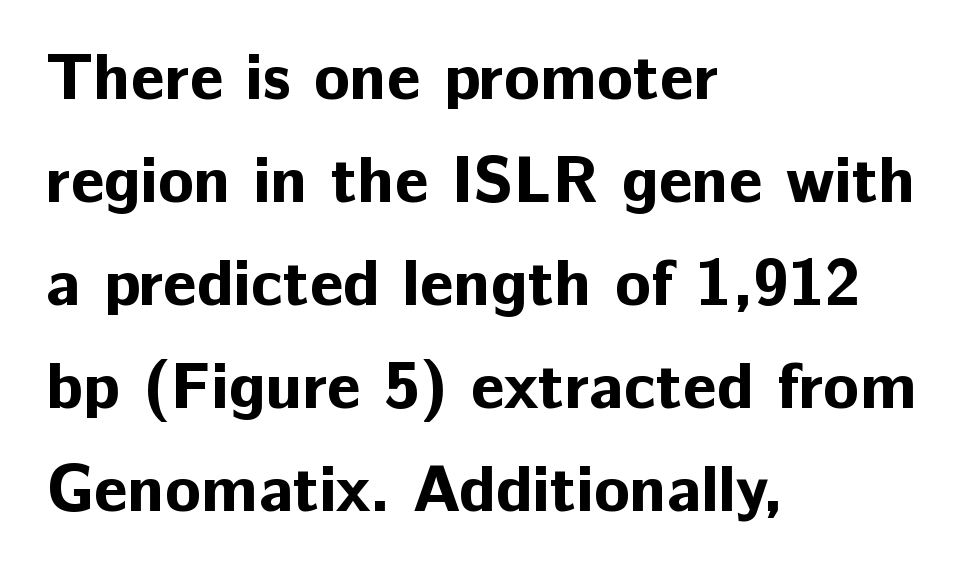
Tracking here is standard; glyphs follow each other at the usual distance. Unlike italic type, these characters show no tilt at all. This rendering uses left alignment, leaving the right contour irregular. Character widths vary here, with narrow letters taking less room than wide ones.
